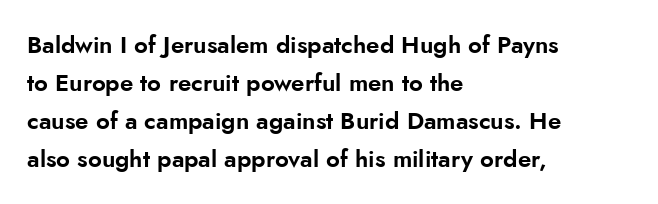
The image shows 24 px text type, upright; set left-aligned, normal line spacing (1.59x), normal letter spacing, not underlined.
